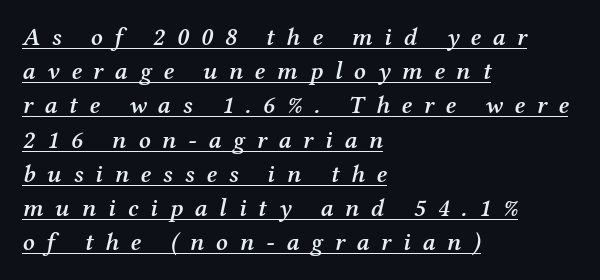
Has an underline been added? It has. I'd describe the lettering as semibold — firm but not a full bold. Looking at the ascenders, they clearly lean. Glyph-to-glyph distance is far greater than everyday printed text. Is there much room between lines? A standard amount, neither cramped nor airy.
